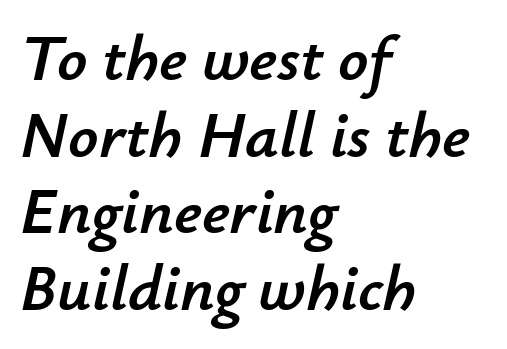
Q: Is the text italic (slanted)? A: Yes, it leans right by about 12 degrees.
Q: Is the text underlined? A: No.
Q: How is the paragraph aligned? A: Left-aligned.
Q: Is the spacing between letters normal or unusually wide? A: Normal.
Q: Width (condensed, normal, or wide)? A: Normal.
Q: Stroke contrast? A: Low.
Q: x-height? A: Small.
Q: Monospaced? A: No.
